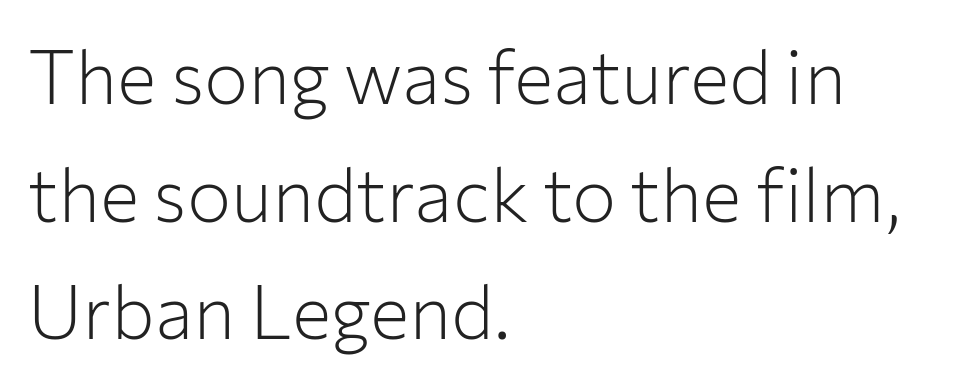
The image shows 74 px light sans-serif type, upright; set left-aligned, normal line spacing (1.59x), normal letter spacing, not underlined; low stroke contrast and a medium x-height.
